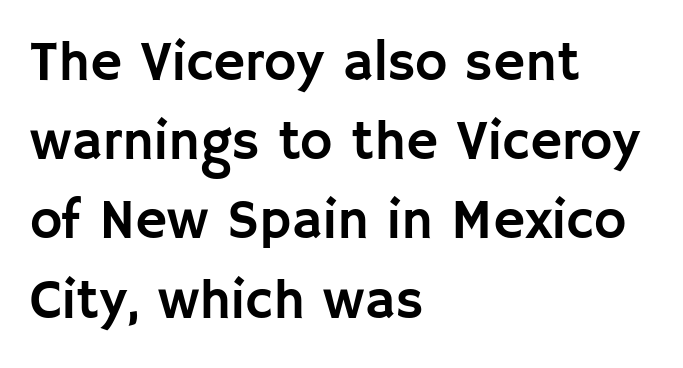
Q: Is the text italic (slanted)? A: No, it is upright.
Q: Is the typeface a serif or a sans-serif typeface? A: Sans-serif.
Q: Is the text underlined? A: No.
Q: How is the paragraph aligned? A: Left-aligned.
Q: Is the spacing between letters normal or unusually wide? A: Normal.
Q: Is the spacing between lines tight, normal or loose? A: Normal.
Q: Width (condensed, normal, or wide)? A: Normal.
Q: Stroke contrast? A: Low.
Q: x-height? A: Large.
Q: Monospaced? A: No.
